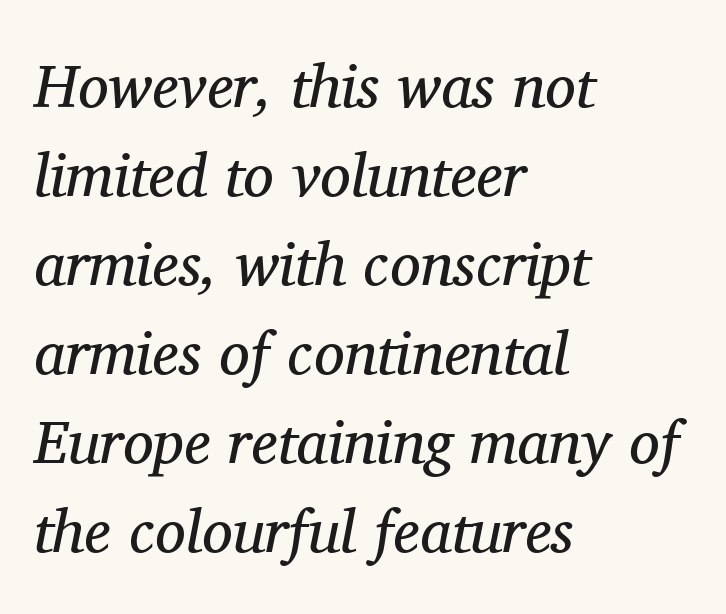
The image shows 61 px regular-weight serif type, italic (leaning right); set left-aligned, normal line spacing (1.46x), normal letter spacing, not underlined; medium stroke contrast and a medium x-height.
